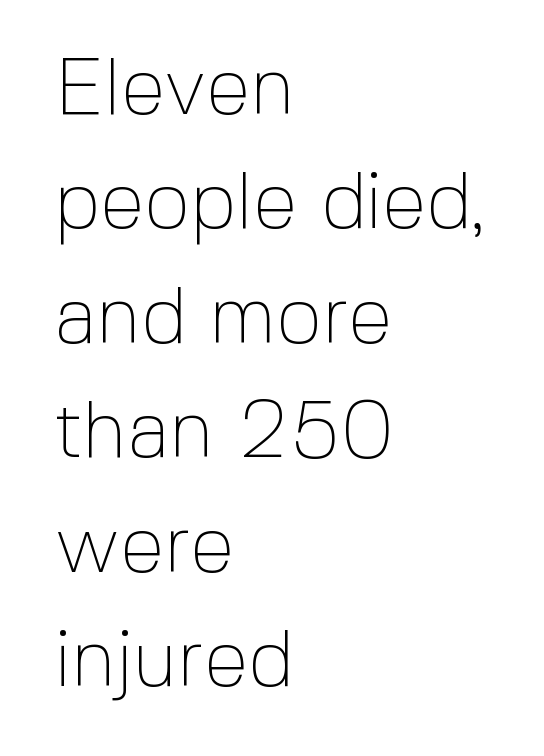
Q: Is the text bold? A: No.
Q: Is the text italic (slanted)? A: No, it is upright.
Q: Is the typeface a serif or a sans-serif typeface? A: Sans-serif.
Q: Is the text underlined? A: No.
Q: How is the paragraph aligned? A: Left-aligned.
Q: Is the spacing between letters normal or unusually wide? A: Normal.
Q: Is the spacing between lines tight, normal or loose? A: Normal.
Q: Width (condensed, normal, or wide)? A: Normal.
Q: x-height? A: Medium.
Q: Monospaced? A: No.
